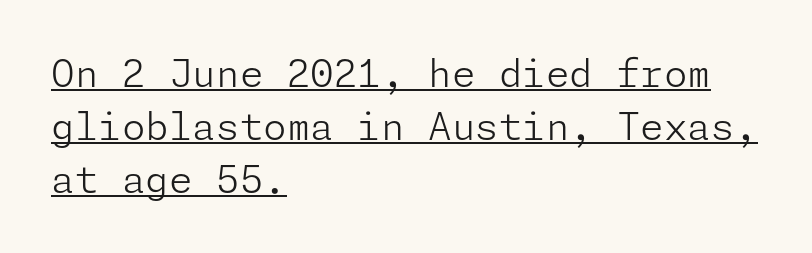
The image shows 38 px light sans-serif type, upright; set left-aligned, normal line spacing (1.4x), normal letter spacing, underlined; low stroke contrast and a medium x-height.
